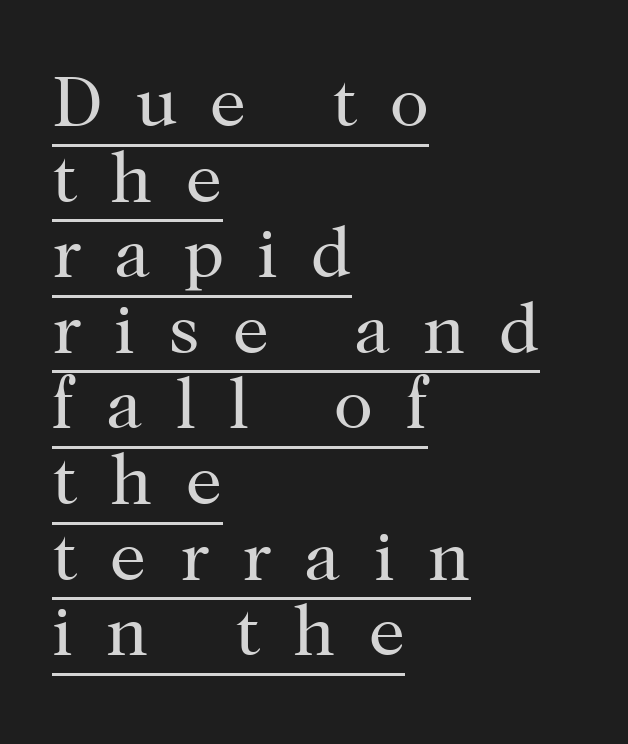
The image shows 72 px regular-weight serif type, upright; set left-aligned, tight line spacing (1.05x), unusually wide letter spacing (+0.46 em), underlined; high stroke contrast and a medium x-height.
